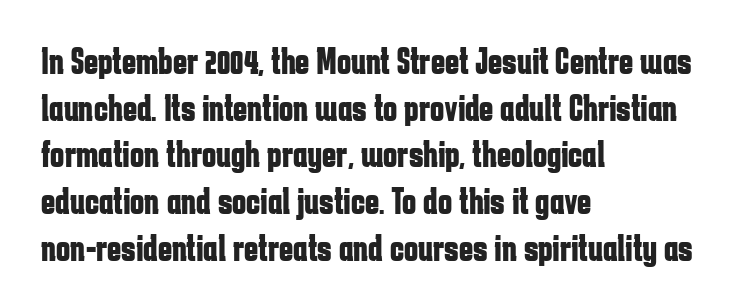
The passage shown is typed in a proportional face where columns would drift. This sample uses an upright cut, with every glyph sitting square on the baseline. If you drew a ruler down the left edge, every line would touch it. Is the type bold? Yes — the strokes are clearly thick and heavy.
